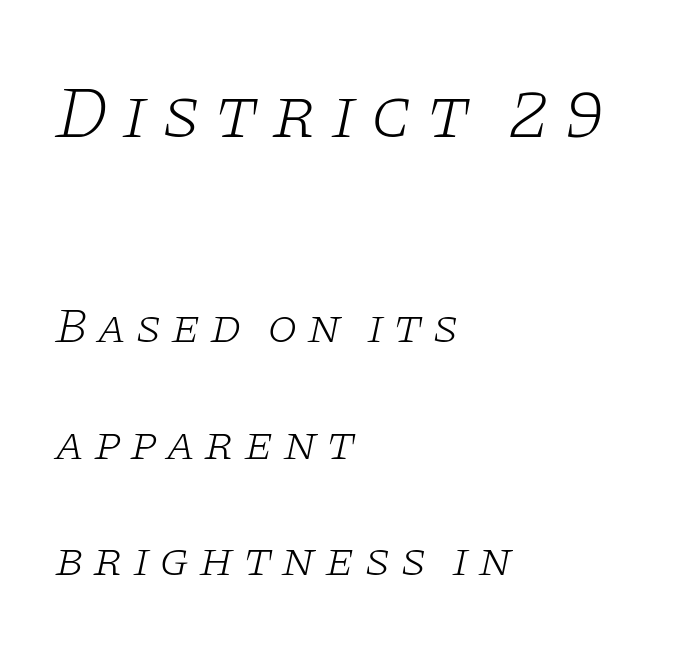
Compare the two chunks: the upper has the greater cap height. Think standard paragraph weight, or any step lighter than that. The foot of each line stays bare and open. The lettering tilts uniformly, giving the passage an italic look.
